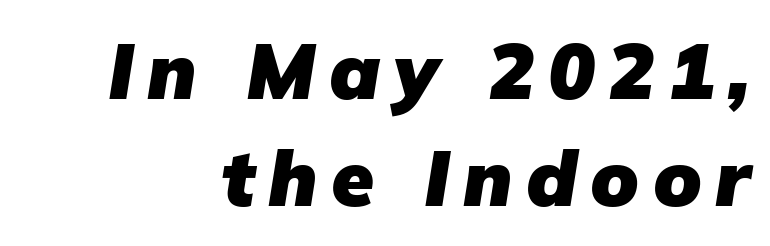
The strokes are fattened all the way to bold. The passage shown is not underscored anywhere. The rendering uses a moderate line-height, typical for paragraphs. The glyphs in this specimen are sans serif. Looks like regular typesetting: each glyph gets only the width it needs.
